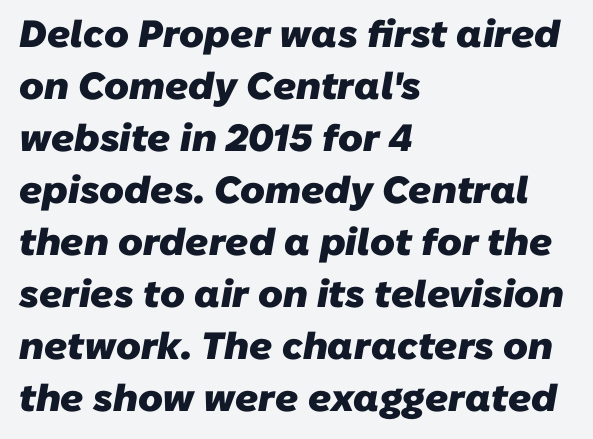
{"serif": "no", "bold": "yes", "weight": "heavy", "width": "normal", "stroke_contrast": "low", "x_height": "medium", "monospaced": "no", "underline": "no", "align": "left", "line_spacing": "normal", "line_spacing_ratio": 1.37, "letter_spacing": "normal", "letter_spacing_em": 0.0, "glyph_px": 38}
